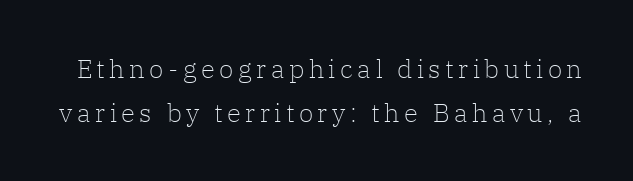
The image shows 26 px text type, upright; set normal line spacing (1.69x), not underlined.
